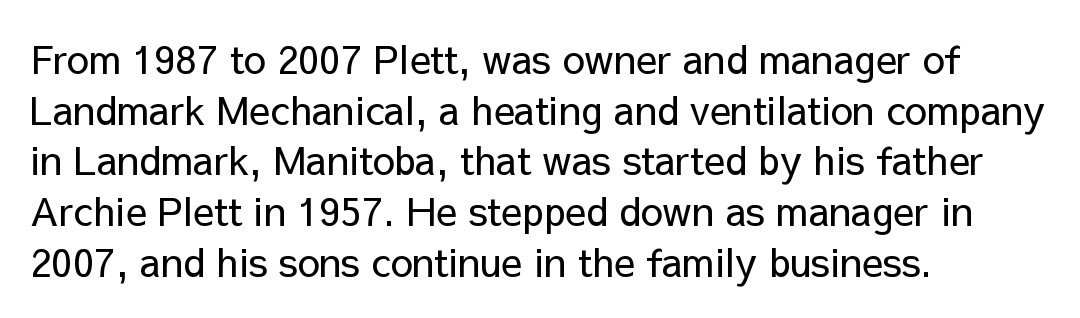
Proportional: the letters do not fall into vertical columns. You can tell from the bare stems that sans-serif type was used. You can tell it's not italic because the verticals are truly vertical. The lines are quadded left. Beneath every word, the page is bare.
